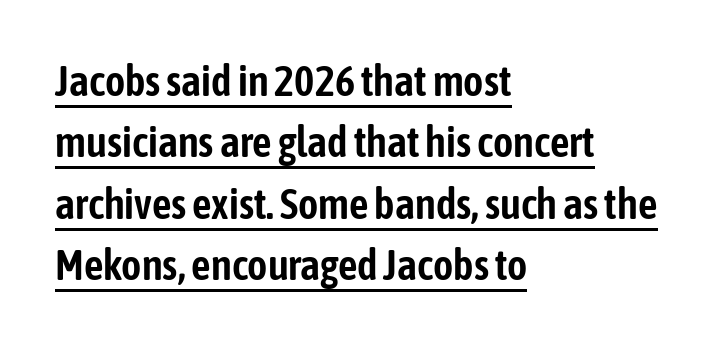
Whoever set this chose a conventional vertical rhythm. Underlined type. The passage shown is typed in a proportional face where columns would drift. Every row of glyphs begins at an identical x-position on the left. Between one letter and the next there's only the usual sliver of space. Regarding serifs, this sample does without them.
